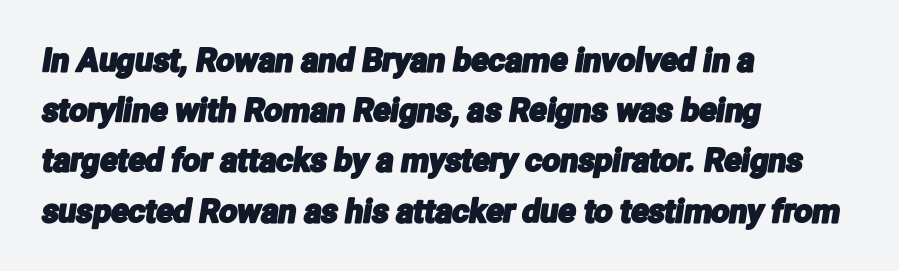
The image shows 32 px condensed sans-serif type; set left-aligned, normal line spacing (1.57x), normal letter spacing, not underlined; low stroke contrast and a medium x-height.
